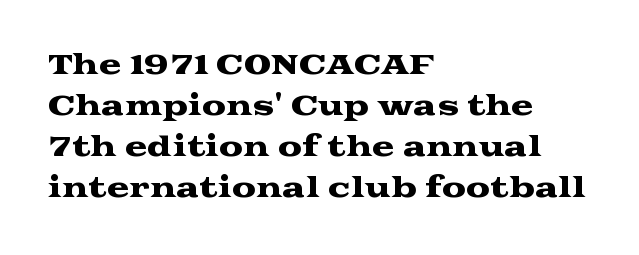
The image shows 27 px text type, upright; set left-aligned, normal line spacing (1.52x), normal letter spacing, not underlined.
